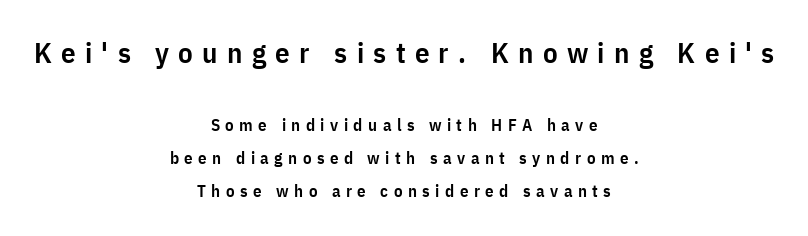
{"serif": "no", "italic": "no", "bold": "semi", "weight": "semibold", "width": "condensed", "stroke_contrast": "low", "x_height": "medium", "monospaced": "no", "underline": "no", "align": "center", "line_spacing": "loose", "line_spacing_ratio": 1.95, "letter_spacing": "wide", "letter_spacing_em": 0.32, "larger_block": "first", "size_ratio": 1.71, "glyph_px": 29}
